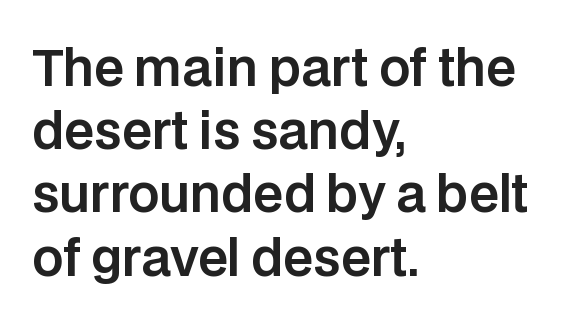
Is there much room between lines? A standard amount, neither cramped nor airy. Quick note: not italic, upright. Short note: letters normally spaced. What kind of face is this? One without serifs — a sans. The passage shown is typed in a proportional face where columns would drift. Lines of text with bare space underneath.
